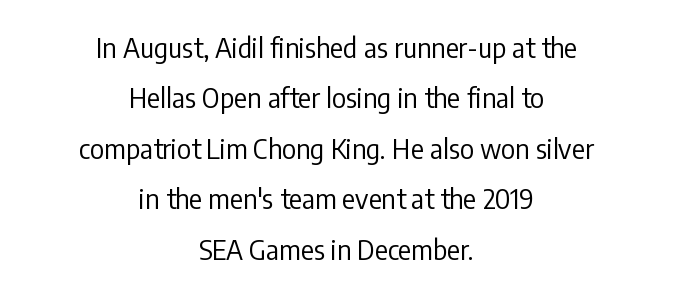
Q: Is the text bold? A: No.
Q: Is the text italic (slanted)? A: No, it is upright.
Q: Is the text underlined? A: No.
Q: How is the paragraph aligned? A: Centered.
Q: Is the spacing between letters normal or unusually wide? A: Normal.
